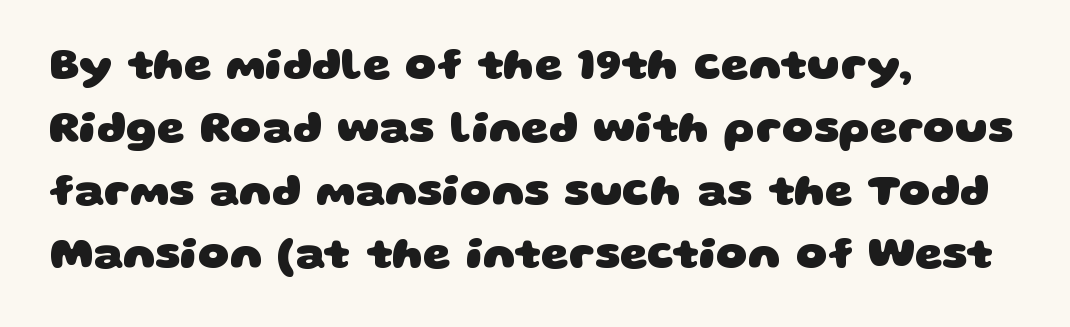
Q: Is the text bold? A: Yes.
Q: Is the typeface a serif or a sans-serif typeface? A: Sans-serif.
Q: Is the text underlined? A: No.
Q: How is the paragraph aligned? A: Left-aligned.
Q: Is the spacing between letters normal or unusually wide? A: Normal.
Q: Is the spacing between lines tight, normal or loose? A: Normal.
Q: Width (condensed, normal, or wide)? A: Wide.
Q: Stroke contrast? A: Low.
Q: x-height? A: Large.
Q: Monospaced? A: No.
